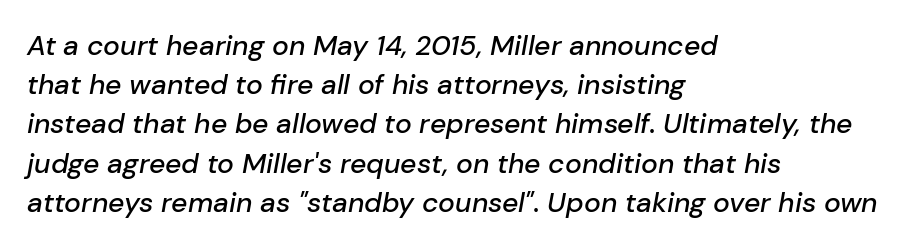
Q: Is the text italic (slanted)? A: Yes, it leans right by about 10 degrees.
Q: Is the text underlined? A: No.
Q: How is the paragraph aligned? A: Left-aligned.
Q: Is the spacing between letters normal or unusually wide? A: Normal.
Q: Is the spacing between lines tight, normal or loose? A: Normal.
Q: Width (condensed, normal, or wide)? A: Normal.
Q: Stroke contrast? A: Low.
Q: x-height? A: Medium.
Q: Monospaced? A: No.
